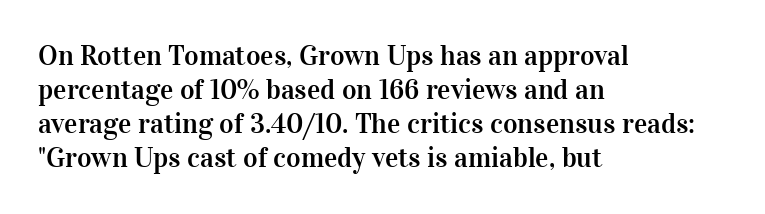
Q: Is the text italic (slanted)? A: No, it is upright.
Q: Is the typeface a serif or a sans-serif typeface? A: Serif.
Q: Is the text underlined? A: No.
Q: How is the paragraph aligned? A: Left-aligned.
Q: Is the spacing between letters normal or unusually wide? A: Normal.
Q: Width (condensed, normal, or wide)? A: Normal.
Q: Stroke contrast? A: High.
Q: x-height? A: Medium.
Q: Monospaced? A: No.
